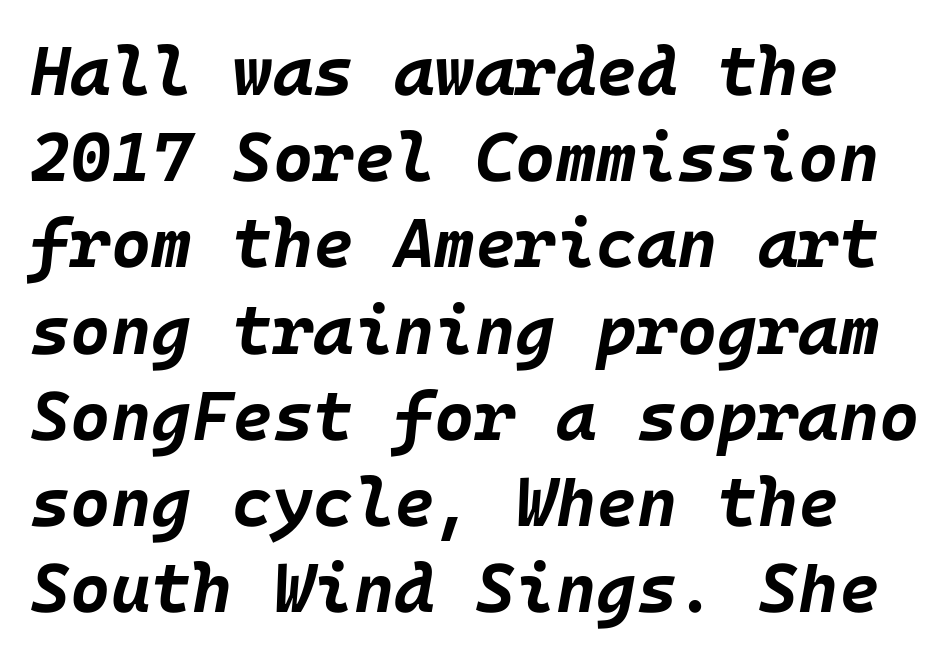
{"italic": "yes", "lean": "right", "slant_degrees": 10, "bold": "yes", "weight": "bold", "width": "normal", "stroke_contrast": "low", "x_height": "large", "underline": "no", "line_spacing": "normal", "line_spacing_ratio": 1.25, "letter_spacing": "normal", "letter_spacing_em": 0.0, "glyph_px": 69}
